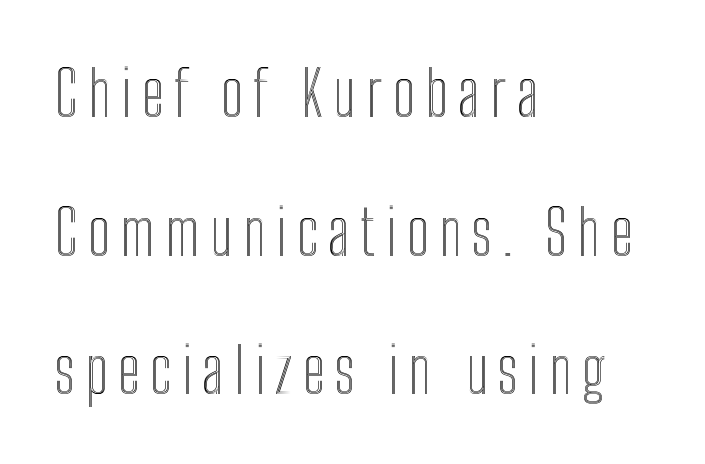
{"italic": "no", "width": "condensed", "x_height": "medium", "monospaced": "no", "underline": "no", "align": "left", "line_spacing": "loose", "line_spacing_ratio": 2.2, "glyph_px": 63}
